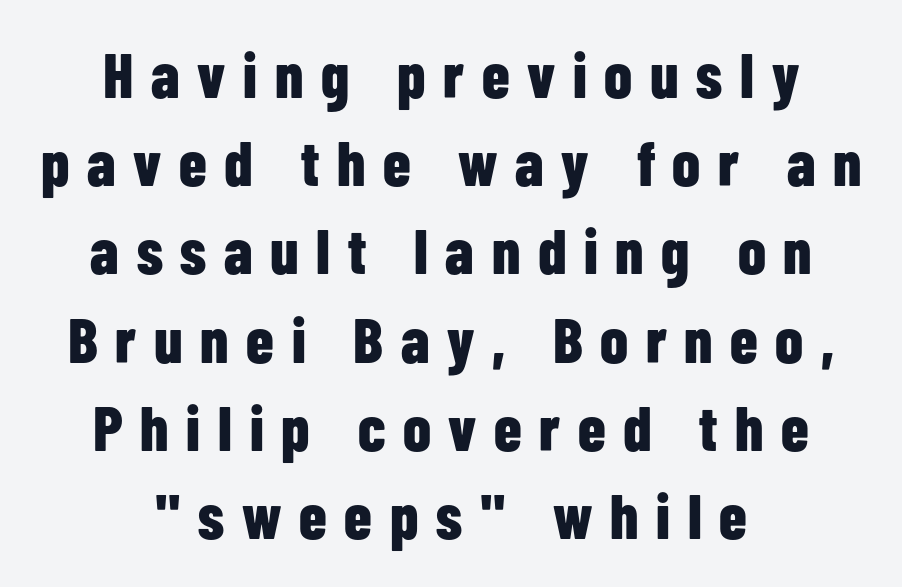
Spacing verdict: proportional, widths tailored to each character. The lines are quadded center. It's the straight-up-and-down kind of type. Honestly, the row spacing looks completely unremarkable.
